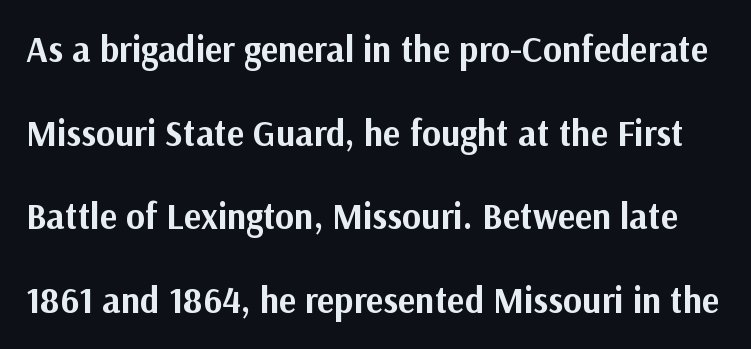
{"serif": "no", "italic": "no", "bold": "yes", "weight": "bold", "width": "normal", "stroke_contrast": "medium", "x_height": "medium", "monospaced": "no", "underline": "no", "line_spacing": "loose", "line_spacing_ratio": 2.32, "letter_spacing": "normal", "letter_spacing_em": 0.0, "glyph_px": 36}
